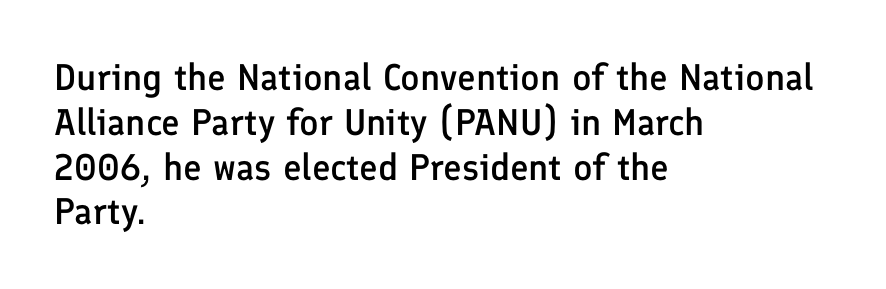
{"serif": "no", "italic": "no", "bold": "semi", "weight": "semibold", "width": "normal", "stroke_contrast": "low", "x_height": "medium", "monospaced": "no", "underline": "no", "align": "left", "line_spacing_ratio": 1.21, "letter_spacing": "normal", "letter_spacing_em": 0.0, "glyph_px": 37}
